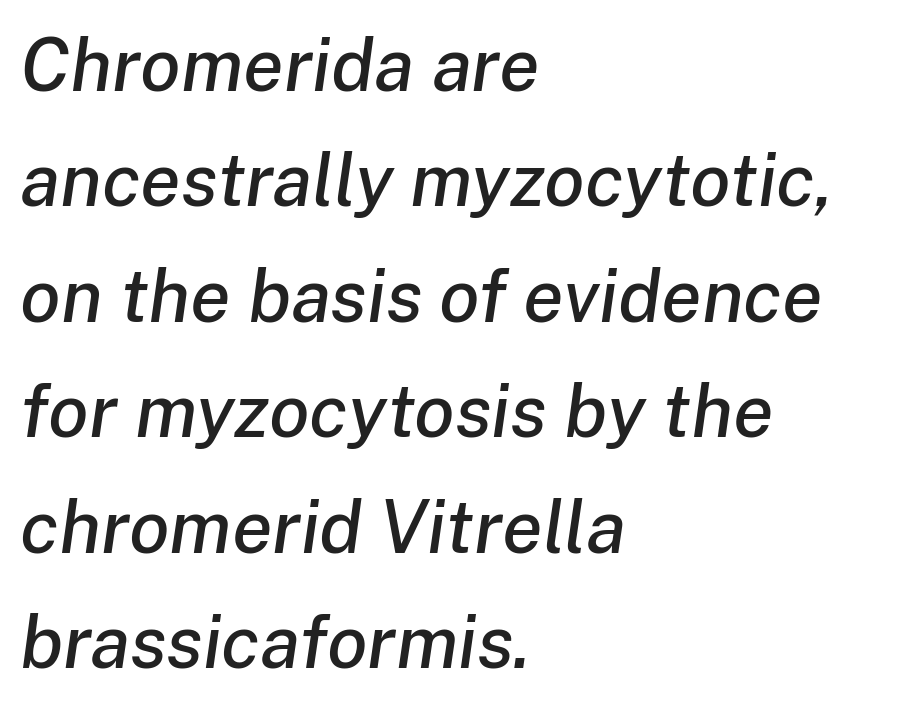
Check the space under the baseline: it is left empty. The letters sit at their default tracking, neither squeezed nor spread. All the whitespace from short lines collects on the right. Notice how descenders clear the ascenders below comfortably — that's standard leading. A typesetter would mark this as italic. Here the designer chose a conventional face with non-uniform glyph widths.
